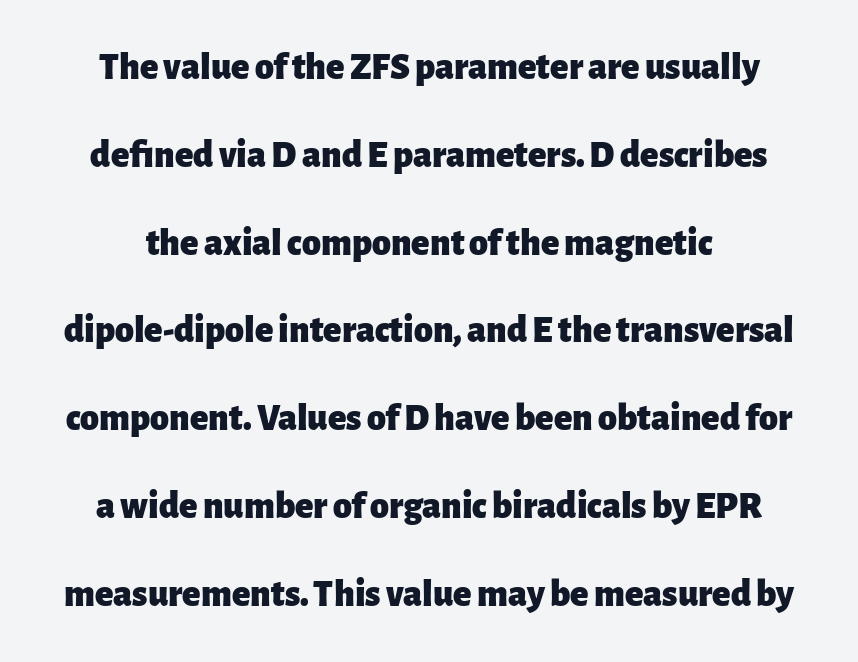
Typesetter's note: full bold, strokes at maximum text heaviness. Between one letter and the next there's only the usual sliver of space. The type sits square on the baseline with zero lean. Plain, unruled lines of type.
